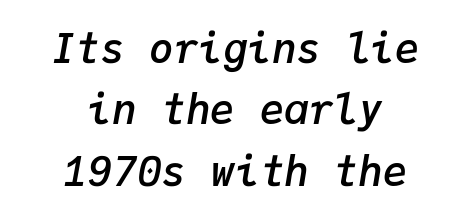
Q: Is the text bold? A: Semi-bold.
Q: Is the text italic (slanted)? A: Yes, it leans right by about 9 degrees.
Q: Is the text underlined? A: No.
Q: How is the paragraph aligned? A: Centered.
Q: Is the spacing between letters normal or unusually wide? A: Normal.
Q: Is the spacing between lines tight, normal or loose? A: Normal.
Q: Width (condensed, normal, or wide)? A: Normal.
Q: Stroke contrast? A: Low.
Q: x-height? A: Medium.
Q: Monospaced? A: Yes.
